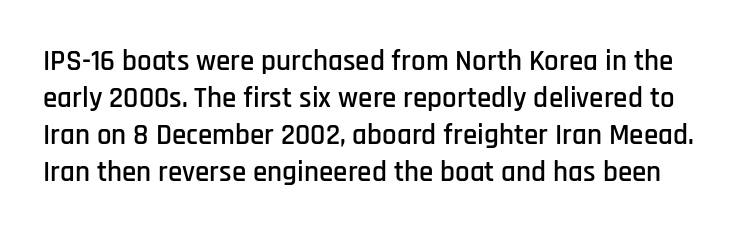
Q: Is the text italic (slanted)? A: No, it is upright.
Q: Is the typeface a serif or a sans-serif typeface? A: Sans-serif.
Q: Is the text underlined? A: No.
Q: Is the spacing between letters normal or unusually wide? A: Normal.
Q: Is the spacing between lines tight, normal or loose? A: Normal.
Q: Width (condensed, normal, or wide)? A: Condensed.
Q: Stroke contrast? A: Low.
Q: x-height? A: Large.
Q: Monospaced? A: No.
